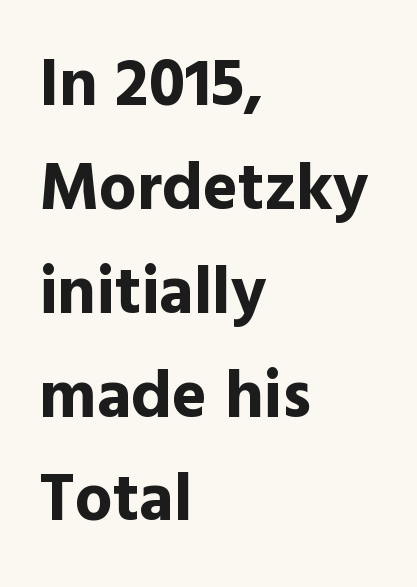
A typesetter would call this zero additional tracking. Visually the block forms a straight wall on the left and a jagged coastline on the right. Compared with typical paragraphs, the rows here are spaced about the same. These lines carry a lot of weight — the face is fully bold. The glyphs are unaccompanied by any horizontal stroke below them. Observe the absence of serifs on each vertical stroke in this sample.
